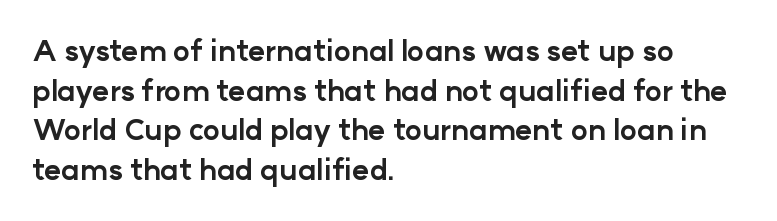
The image shows 29 px bold sans-serif type, upright; set left-aligned, normal line spacing (1.37x), normal letter spacing, not underlined; low stroke contrast and a medium x-height.
